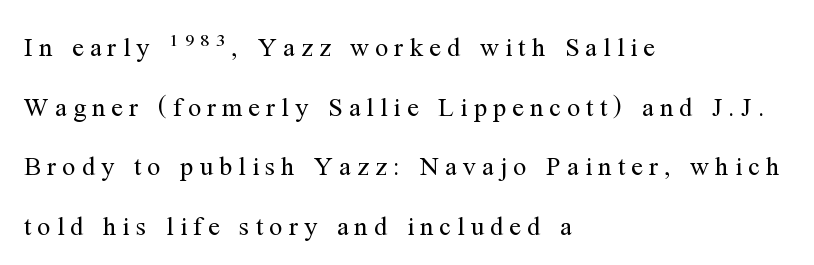
{"italic": "no", "bold": "no", "underline": "no", "align": "left", "line_spacing": "loose", "line_spacing_ratio": 2.29, "letter_spacing": "wide", "letter_spacing_em": 0.24, "glyph_px": 26}
